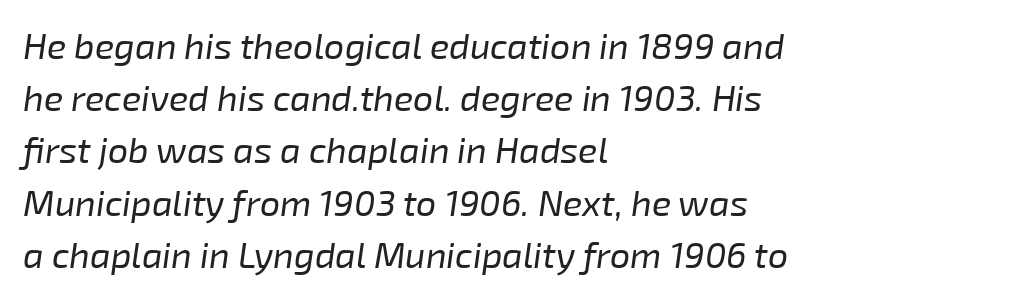
{"italic": "yes", "lean": "right", "slant_degrees": 8, "bold": "no", "weight": "regular", "width": "normal", "stroke_contrast": "low", "x_height": "medium", "monospaced": "no", "underline": "no", "align": "left", "line_spacing": "normal", "line_spacing_ratio": 1.45, "letter_spacing": "normal", "letter_spacing_em": 0.0, "glyph_px": 36}
